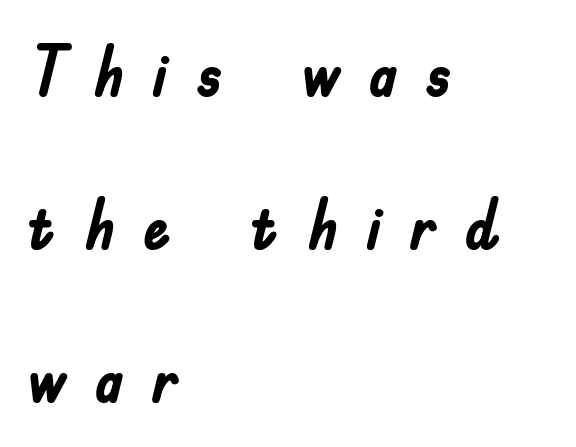
{"serif": "no", "bold": "yes", "weight": "semibold", "width": "condensed", "stroke_contrast": "low", "x_height": "small", "monospaced": "no", "underline": "no", "align": "left", "line_spacing": "loose", "line_spacing_ratio": 2.22, "letter_spacing": "wide", "letter_spacing_em": 0.4, "glyph_px": 69}
